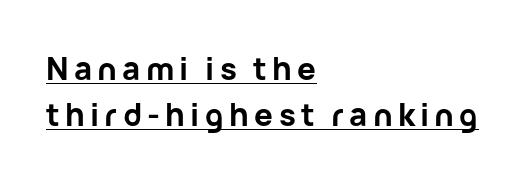
These lines carry a lot of weight — the face is fully bold. These lines are rendered in a variable-pitch font. If you measured baseline to baseline, you'd find a middling distance. Observe the absence of serifs on each vertical stroke in this sample. If you drew a line through each stem, it would be perfectly vertical. This rendering features underlined lettering.
